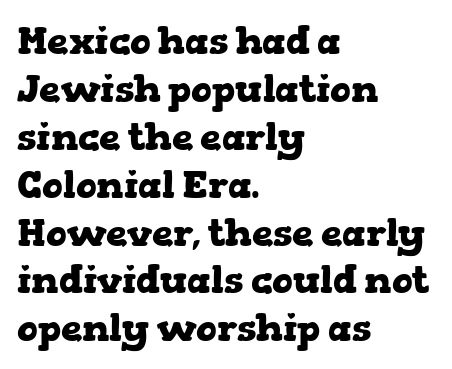
The image shows 38 px heavy, wide serif type, upright; set left-aligned, normal line spacing (1.26x), normal letter spacing, not underlined; low stroke contrast and a medium x-height.
